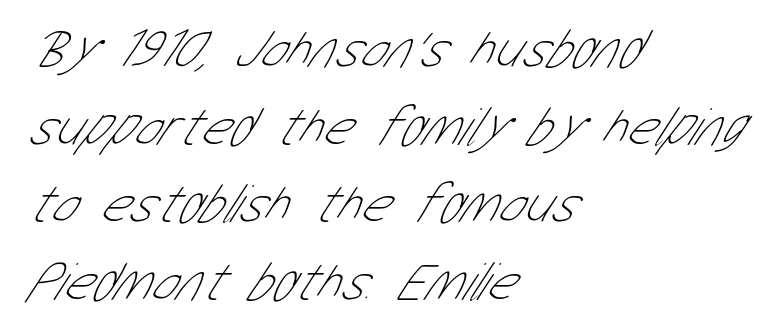
The image shows 55 px thin, condensed sans-serif type; set left-aligned, normal line spacing (1.41x), normal letter spacing, not underlined; low stroke contrast and a medium x-height.
